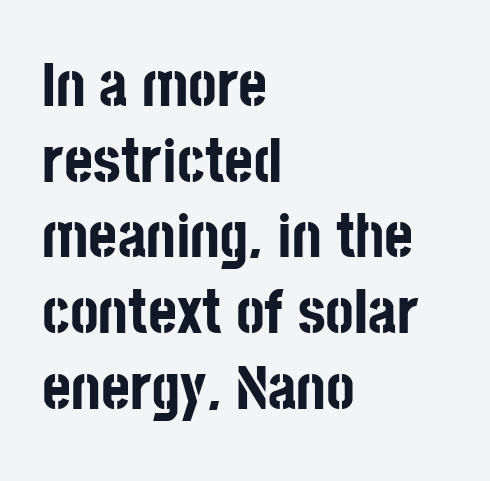
{"serif": "no", "italic": "no", "bold": "yes", "weight": "bold", "width": "condensed", "stroke_contrast": "low", "x_height": "large", "monospaced": "no", "underline": "no", "align": "left", "line_spacing_ratio": 1.22, "letter_spacing": "normal", "letter_spacing_em": 0.0, "glyph_px": 62}
